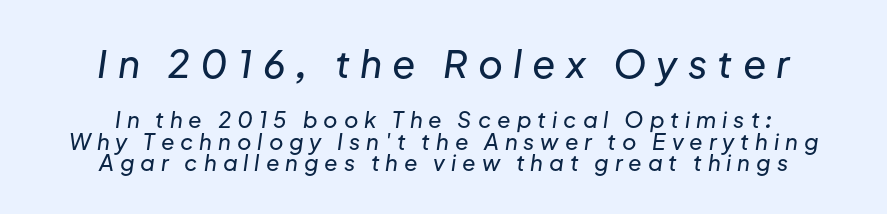
{"italic": "yes", "lean": "right", "slant_degrees": 8, "width": "normal", "stroke_contrast": "low", "x_height": "medium", "monospaced": "no", "underline": "no", "align": "center", "line_spacing": "tight", "line_spacing_ratio": 0.97, "letter_spacing": "wide", "letter_spacing_em": 0.27, "larger_block": "first", "size_ratio": 1.73, "glyph_px": 38}
